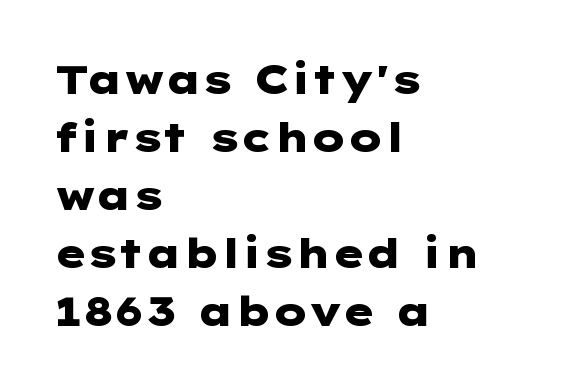
Compared with an ordinary text face, these strokes are far heavier — a full bold. These lines keep a tight, regular rhythm from letter to letter. Regular leading. The passage is arranged the way most books set body copy — flush left.
